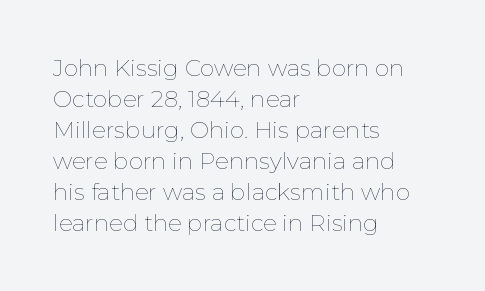
Q: Is the text bold? A: No.
Q: Is the text italic (slanted)? A: No, it is upright.
Q: Is the text underlined? A: No.
Q: How is the paragraph aligned? A: Left-aligned.
Q: Is the spacing between letters normal or unusually wide? A: Normal.
Q: Is the spacing between lines tight, normal or loose? A: Normal.
